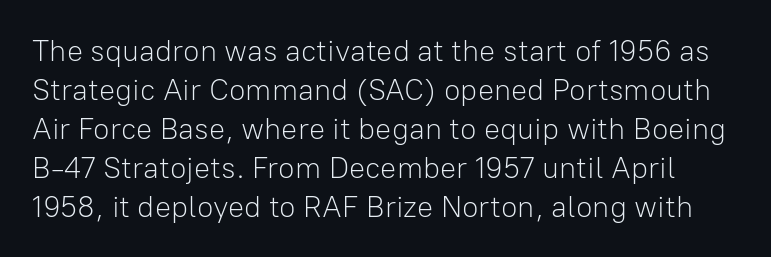
{"serif": "no", "italic": "no", "bold": "no", "weight": "light", "width": "normal", "stroke_contrast": "low", "x_height": "medium", "monospaced": "no", "underline": "no", "line_spacing": "normal", "line_spacing_ratio": 1.3, "letter_spacing": "normal", "letter_spacing_em": 0.0, "glyph_px": 30}
